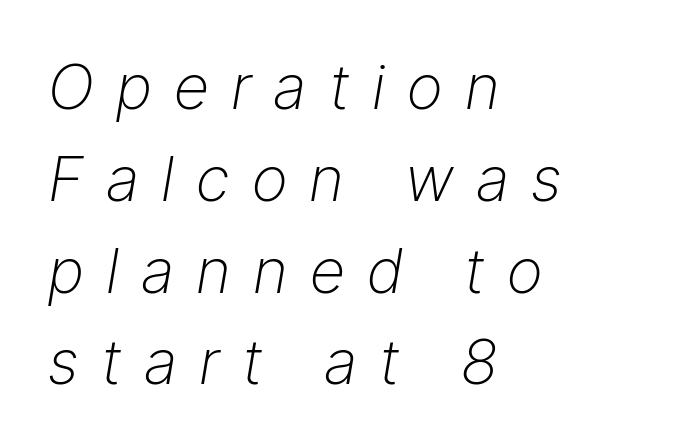
The image shows 62 px light type, italic (leaning right); set left-aligned, normal line spacing (1.48x), unusually wide letter spacing (+0.36 em), not underlined; low stroke contrast and a medium x-height.
